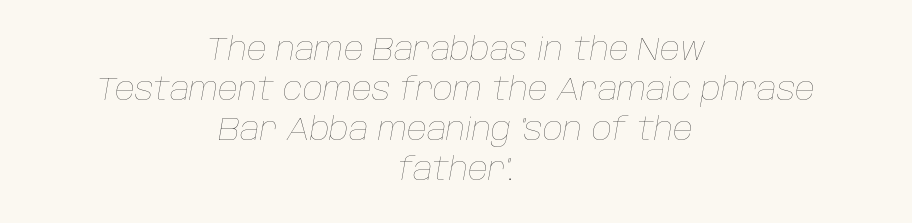
Centered paragraph, ragged on both sides. Weight: not bold — regular or lighter. Interline gaps are of average width in this sample. Yep, that's italic — everything's leaning. How are the letters spaced? Ordinarily, with no added tracking. Descender tails drop into unmarked territory.
